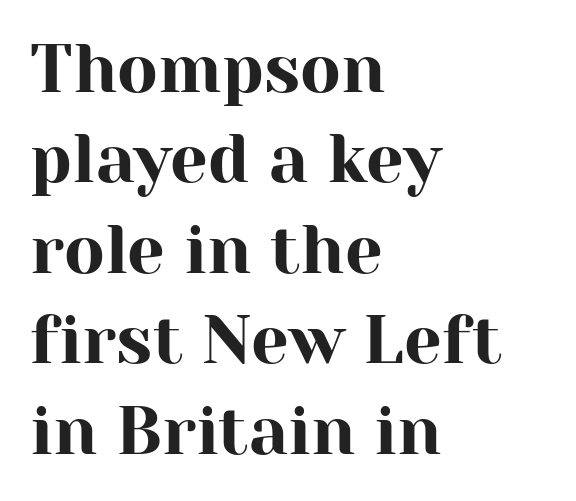
The image shows 67 px serif type, upright; set left-aligned, normal line spacing (1.35x), normal letter spacing, not underlined; high stroke contrast and a medium x-height.
